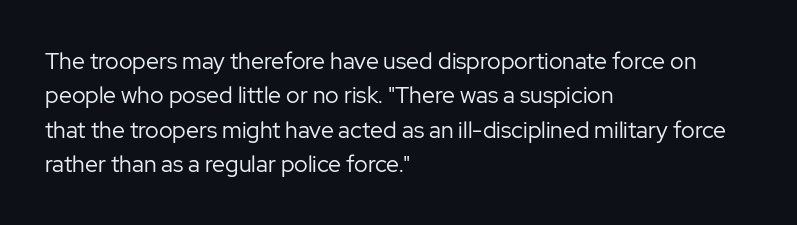
The image shows 23 px text type, upright; set left-aligned, normal line spacing (1.49x), normal letter spacing, not underlined.
